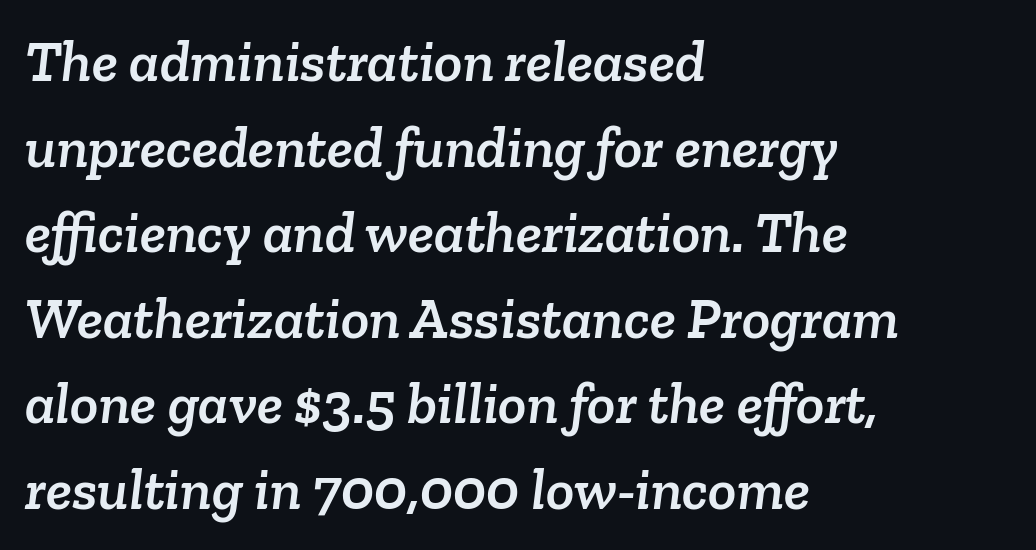
{"serif": "yes", "width": "normal", "stroke_contrast": "low", "x_height": "medium", "monospaced": "no", "underline": "no", "align": "left", "line_spacing": "normal", "line_spacing_ratio": 1.45, "letter_spacing": "normal", "letter_spacing_em": 0.0, "glyph_px": 59}
